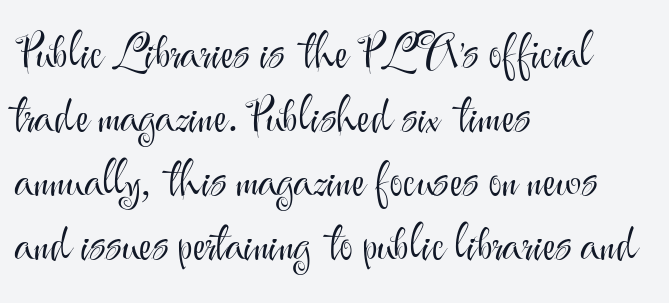
A quiet, ordinary-to-light weight characterises the typeface. A student would call this left alignment; a typographer would say flush left, rag right. The block of text has a typical density, with ordinary space between rows. The passage shown is typeset with a sans-serif family. The letters sit at their default tracking, neither squeezed nor spread.
